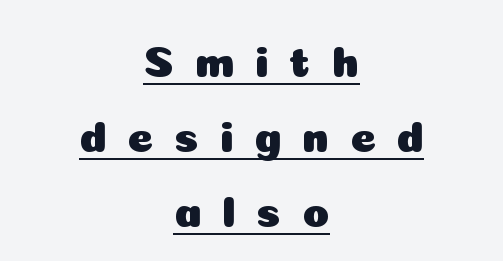
{"serif": "no", "italic": "no", "width": "normal", "stroke_contrast": "low", "x_height": "medium", "monospaced": "no", "underline": "yes", "align": "center", "line_spacing_ratio": 1.71, "letter_spacing": "wide", "letter_spacing_em": 0.47, "glyph_px": 44}
